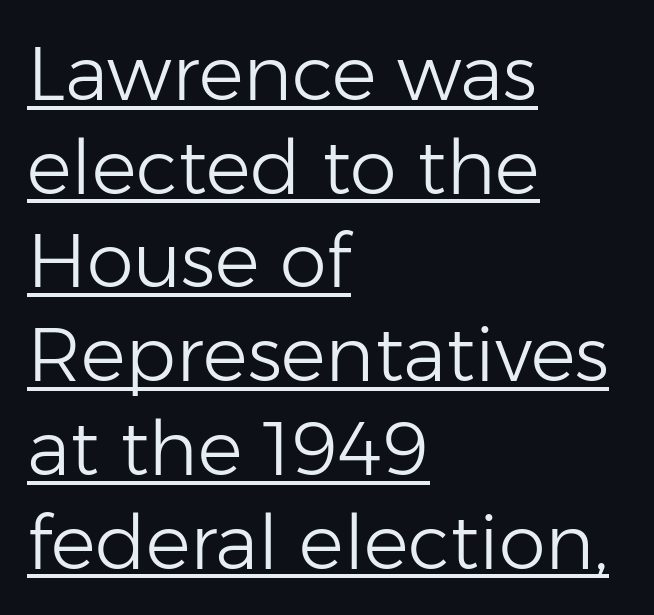
Q: Is the text bold? A: No.
Q: Is the text italic (slanted)? A: No, it is upright.
Q: Is the typeface a serif or a sans-serif typeface? A: Sans-serif.
Q: Is the text underlined? A: Yes.
Q: How is the paragraph aligned? A: Left-aligned.
Q: Is the spacing between letters normal or unusually wide? A: Normal.
Q: Is the spacing between lines tight, normal or loose? A: Normal.
Q: Width (condensed, normal, or wide)? A: Normal.
Q: Stroke contrast? A: Low.
Q: x-height? A: Medium.
Q: Monospaced? A: No.
